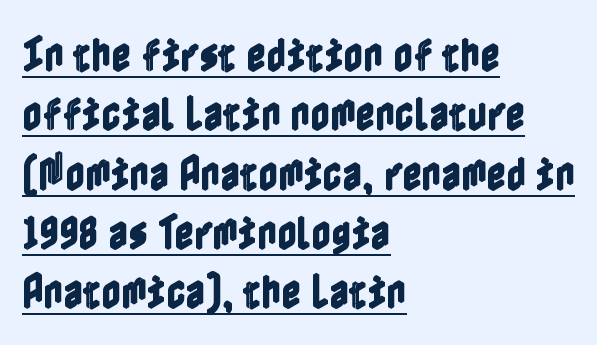
This is the regular roman posture of the typeface. Horizontally, the lines are justified to the leading edge only. Interline gaps are of average width in this sample. Short note: letters normally spaced. The glyphs are accompanied by a horizontal stroke just below them.
